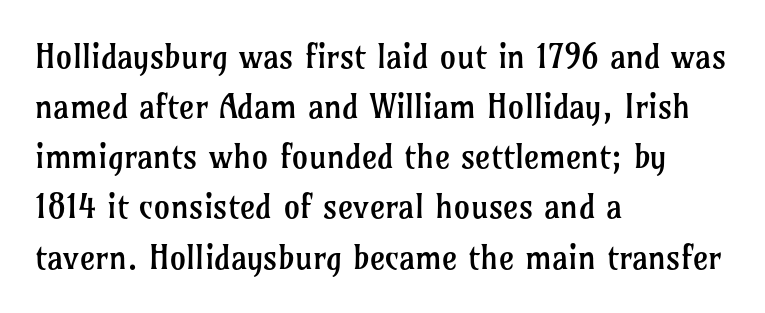
Q: Is the text bold? A: No.
Q: Is the text italic (slanted)? A: No, it is upright.
Q: Is the typeface a serif or a sans-serif typeface? A: Serif.
Q: Is the text underlined? A: No.
Q: How is the paragraph aligned? A: Left-aligned.
Q: Is the spacing between letters normal or unusually wide? A: Normal.
Q: Is the spacing between lines tight, normal or loose? A: Normal.
Q: Width (condensed, normal, or wide)? A: Normal.
Q: Stroke contrast? A: Low.
Q: x-height? A: Medium.
Q: Monospaced? A: No.
